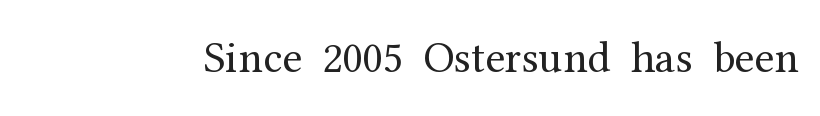
Q: Is the text bold? A: No.
Q: Is the text italic (slanted)? A: No, it is upright.
Q: Is the typeface a serif or a sans-serif typeface? A: Serif.
Q: Is the text underlined? A: No.
Q: Is the spacing between letters normal or unusually wide? A: Normal.
Q: Width (condensed, normal, or wide)? A: Normal.
Q: Stroke contrast? A: Medium.
Q: x-height? A: Medium.
Q: Monospaced? A: No.
